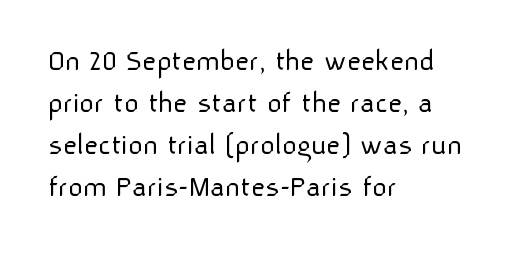
Is there any slant? The stems are plumb. The rendering uses a moderate line-height, typical for paragraphs. The rendering shows plain stroke endings on the letterforms — a sans-serif design. A clean baseline with only descenders dipping below it.
